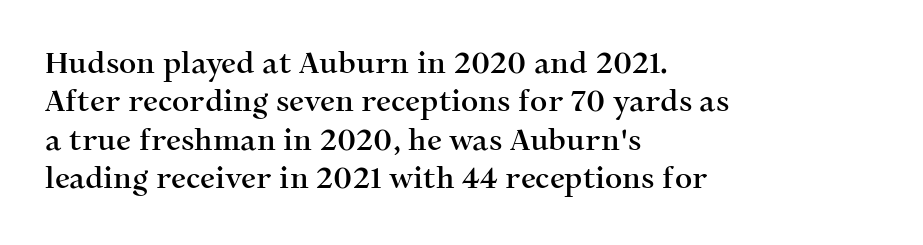
Caption: standard tracking, unaltered. The specimen omits any rule beneath the text block's lines. Short and long lines alike share a common starting point at left. The characters display serif detailing at their extremities.
